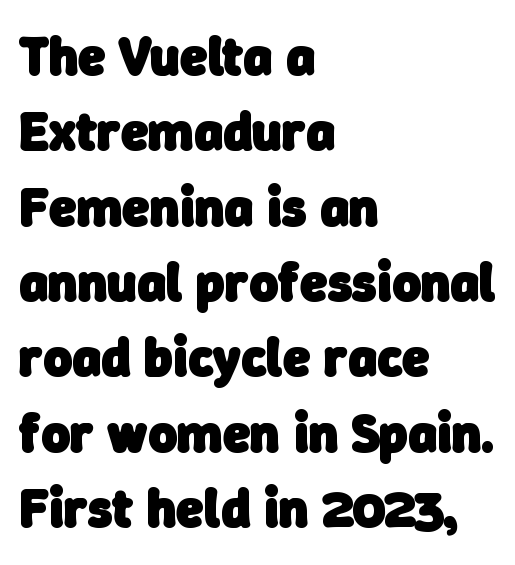
Q: Is the text bold? A: Yes.
Q: Is the typeface a serif or a sans-serif typeface? A: Sans-serif.
Q: Is the text underlined? A: No.
Q: How is the paragraph aligned? A: Left-aligned.
Q: Is the spacing between letters normal or unusually wide? A: Normal.
Q: Is the spacing between lines tight, normal or loose? A: Normal.
Q: Width (condensed, normal, or wide)? A: Normal.
Q: Stroke contrast? A: Low.
Q: x-height? A: Medium.
Q: Monospaced? A: No.
